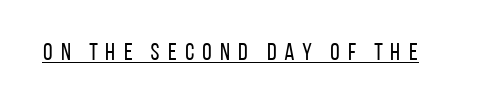
The image shows 24 px text type, upright; set unusually wide letter spacing (+0.28 em), underlined.
